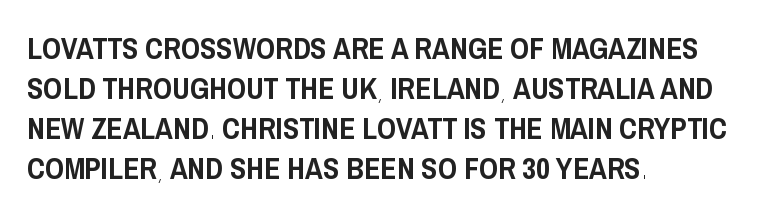
Q: Is the text italic (slanted)? A: No, it is upright.
Q: Is the typeface a serif or a sans-serif typeface? A: Sans-serif.
Q: Is the text underlined? A: No.
Q: How is the paragraph aligned? A: Left-aligned.
Q: Is the spacing between letters normal or unusually wide? A: Normal.
Q: Is the spacing between lines tight, normal or loose? A: Normal.
Q: Width (condensed, normal, or wide)? A: Condensed.
Q: Stroke contrast? A: Low.
Q: x-height? A: Large.
Q: Monospaced? A: No.
